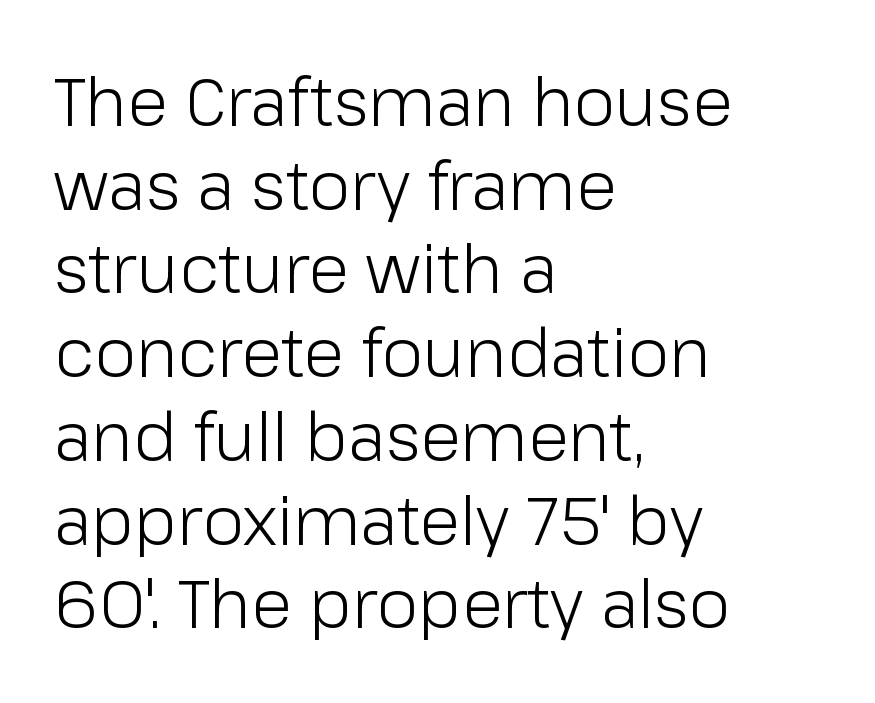
This rendering uses left alignment, leaving the right contour irregular. Vertical spacing — default. Observe the ordinary spacing: letters are neighbours, not strangers. Notice how the stems are strictly vertical — no italics here. Is the type heavy? It reads as light-to-regular instead. Think of a printed novel: that variable character pitch is what you see here.
